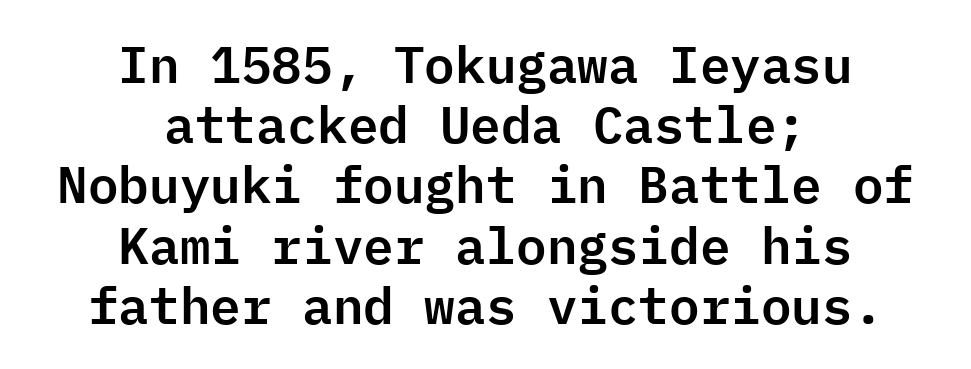
The image shows 51 px sans-serif type, upright, monospaced; set centered, line spacing 1.18x, normal letter spacing, not underlined; low stroke contrast and a medium x-height.
